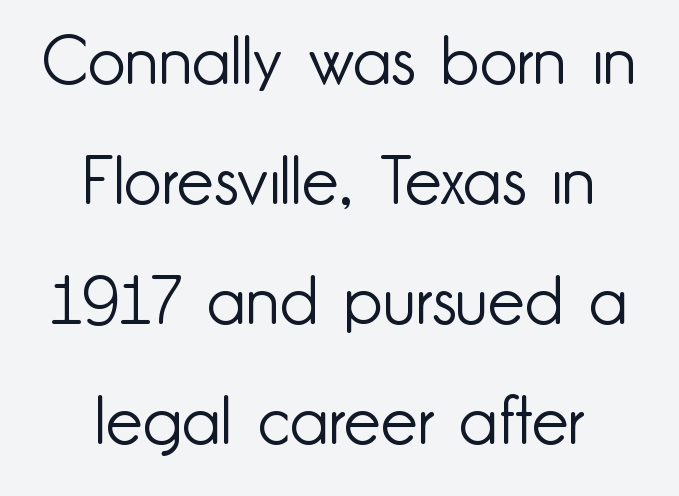
{"serif": "no", "italic": "no", "bold": "no", "weight": "light", "width": "normal", "stroke_contrast": "low", "x_height": "small", "monospaced": "no", "underline": "no", "align": "center", "line_spacing_ratio": 1.82, "letter_spacing": "normal", "letter_spacing_em": 0.0, "glyph_px": 66}
